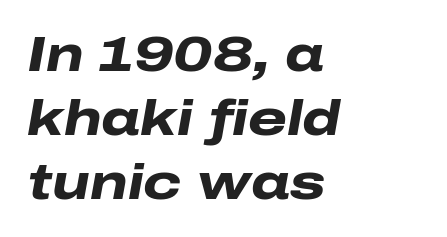
Q: Is the text bold? A: Yes.
Q: Is the text italic (slanted)? A: Yes, it leans right by about 10 degrees.
Q: Is the text underlined? A: No.
Q: How is the paragraph aligned? A: Left-aligned.
Q: Is the spacing between letters normal or unusually wide? A: Normal.
Q: Is the spacing between lines tight, normal or loose? A: Normal.
Q: Width (condensed, normal, or wide)? A: Wide.
Q: Stroke contrast? A: Low.
Q: x-height? A: Medium.
Q: Monospaced? A: No.
